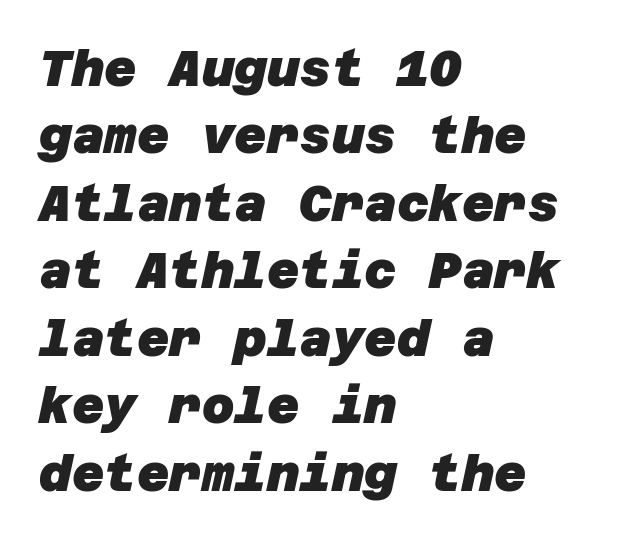
The leading is moderate, giving the passage an even texture. Stroke terminals: plain, sans-serif. Set as a true bold cut, around the 700 mark. Compared with typical body copy, the letter spacing here is the same. All the whitespace from short lines collects on the right. Each row of text sits above clean, open space.
